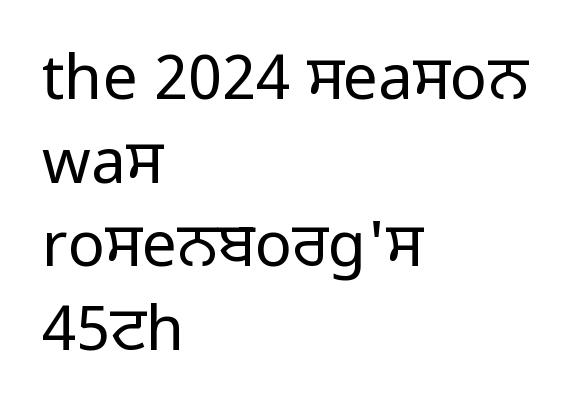
The image shows 62 px regular-weight sans-serif type, upright; set left-aligned, normal line spacing (1.35x), normal letter spacing, not underlined; low stroke contrast and a medium x-height.
